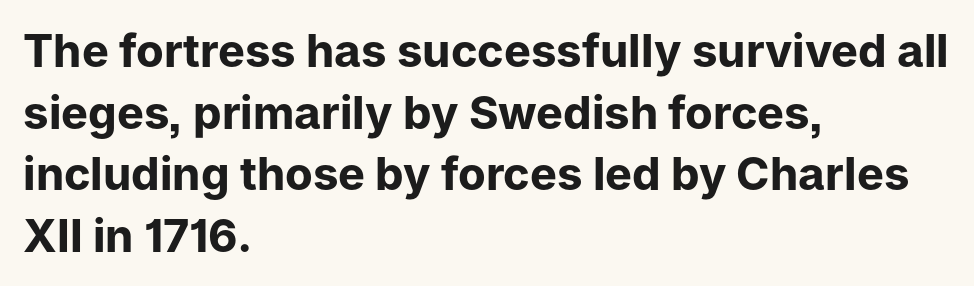
The image shows 45 px bold sans-serif type, upright; set left-aligned, normal line spacing (1.37x), normal letter spacing, not underlined; low stroke contrast and a medium x-height.
